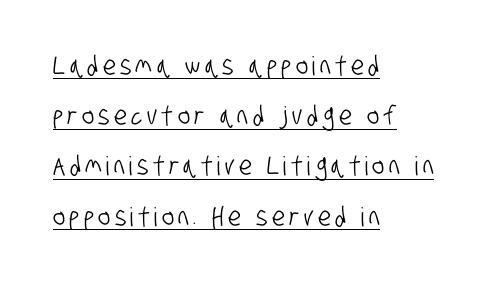
The image shows 26 px text type; set left-aligned, loose line spacing (1.93x), underlined.
